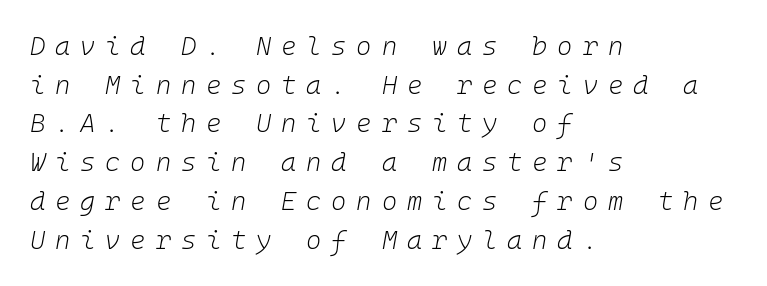
Q: Is the text bold? A: No.
Q: Is the text italic (slanted)? A: Yes, it leans right by about 10 degrees.
Q: Is the text underlined? A: No.
Q: How is the paragraph aligned? A: Left-aligned.
Q: Is the spacing between letters normal or unusually wide? A: Unusually wide.
Q: Is the spacing between lines tight, normal or loose? A: Normal.
